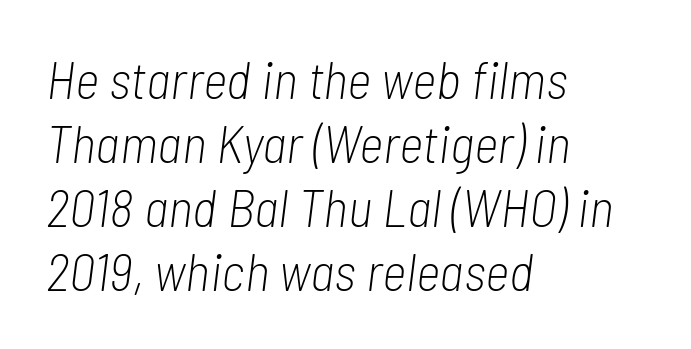
Clear beneath every line of the passage. Casual observation: everything's shoved over to the left. In terms of posture, this sample is oblique. This sample has the flowing, uneven cadence of proportional lettering. A light-to-regular cut is what we see here.
